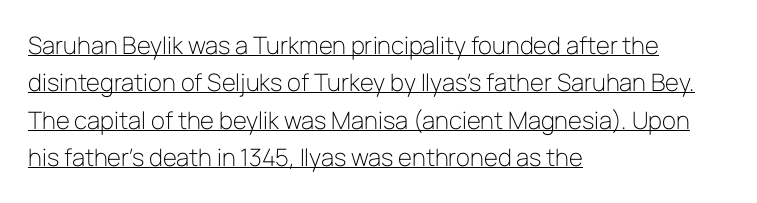
{"italic": "no", "bold": "no", "underline": "yes", "align": "left", "line_spacing": "normal", "line_spacing_ratio": 1.56, "letter_spacing": "normal", "letter_spacing_em": 0.0, "glyph_px": 24}
